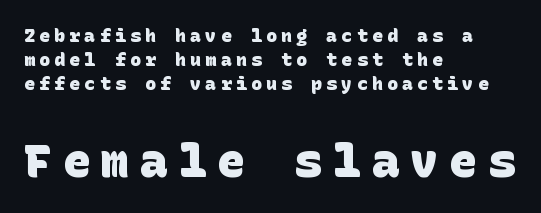
The image shows 46 px heavy sans-serif type; set left-aligned, normal line spacing (1.33x), unusually wide letter spacing (+0.24 em), not underlined; the second (bottom) block is 2.56x larger; low stroke contrast and a large x-height.
